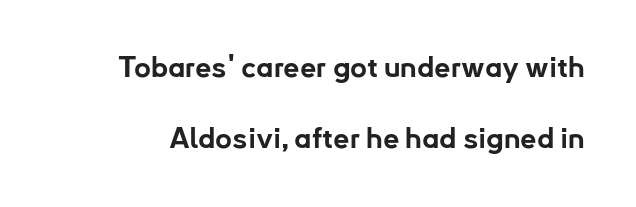
The image shows 29 px bold sans-serif type, upright; set loose line spacing (2.45x), normal letter spacing, not underlined; low stroke contrast and a small x-height.
